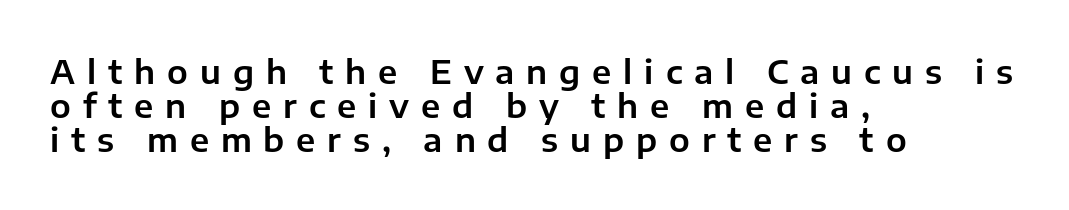
Q: Is the text italic (slanted)? A: No, it is upright.
Q: Is the typeface a serif or a sans-serif typeface? A: Sans-serif.
Q: Is the text underlined? A: No.
Q: How is the paragraph aligned? A: Left-aligned.
Q: Is the spacing between letters normal or unusually wide? A: Unusually wide.
Q: Is the spacing between lines tight, normal or loose? A: Tight.
Q: Width (condensed, normal, or wide)? A: Normal.
Q: Stroke contrast? A: Low.
Q: x-height? A: Medium.
Q: Monospaced? A: No.
